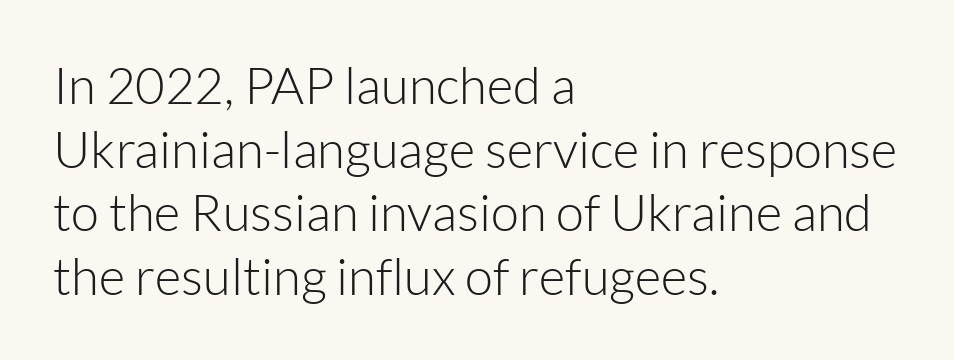
The image shows 51 px light sans-serif type, upright; set left-aligned, normal line spacing (1.25x), normal letter spacing, not underlined; low stroke contrast and a medium x-height.
